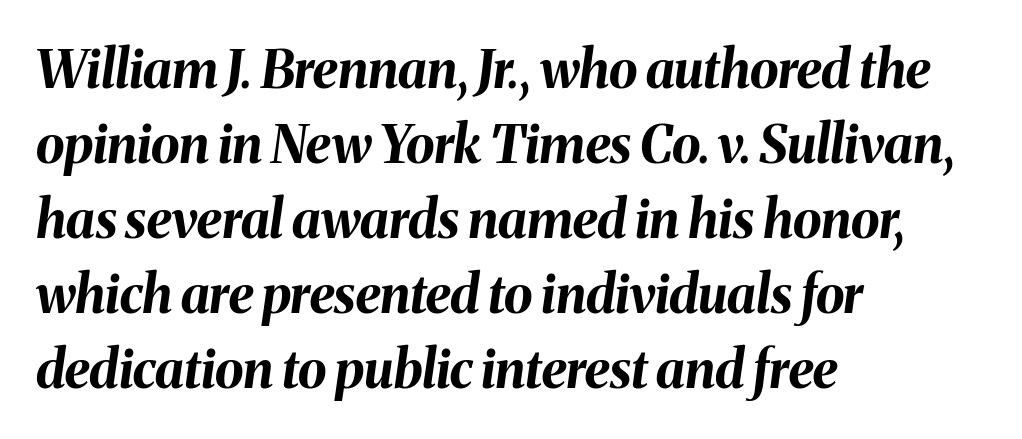
{"italic": "yes", "lean": "right", "slant_degrees": 8, "bold": "yes", "weight": "bold", "width": "normal", "stroke_contrast": "medium", "x_height": "medium", "monospaced": "no", "underline": "no", "align": "left", "line_spacing": "normal", "line_spacing_ratio": 1.44, "letter_spacing": "normal", "letter_spacing_em": 0.0, "glyph_px": 52}
